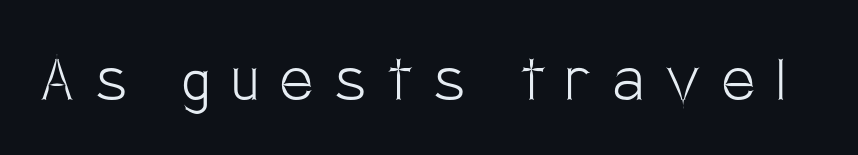
The image shows 72 px light, condensed sans-serif type, upright; set unusually wide letter spacing (+0.31 em), not underlined; low stroke contrast and a large x-height.
